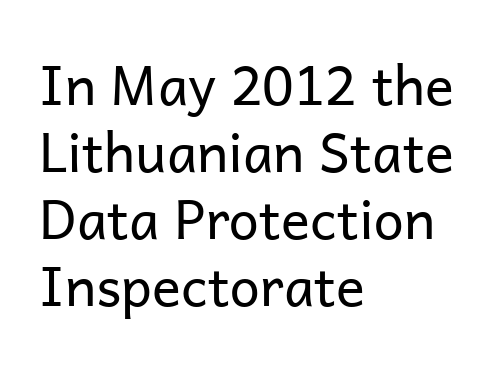
The image shows 54 px regular-weight sans-serif type, upright; set left-aligned, line spacing 1.24x, normal letter spacing, not underlined; low stroke contrast and a medium x-height.
